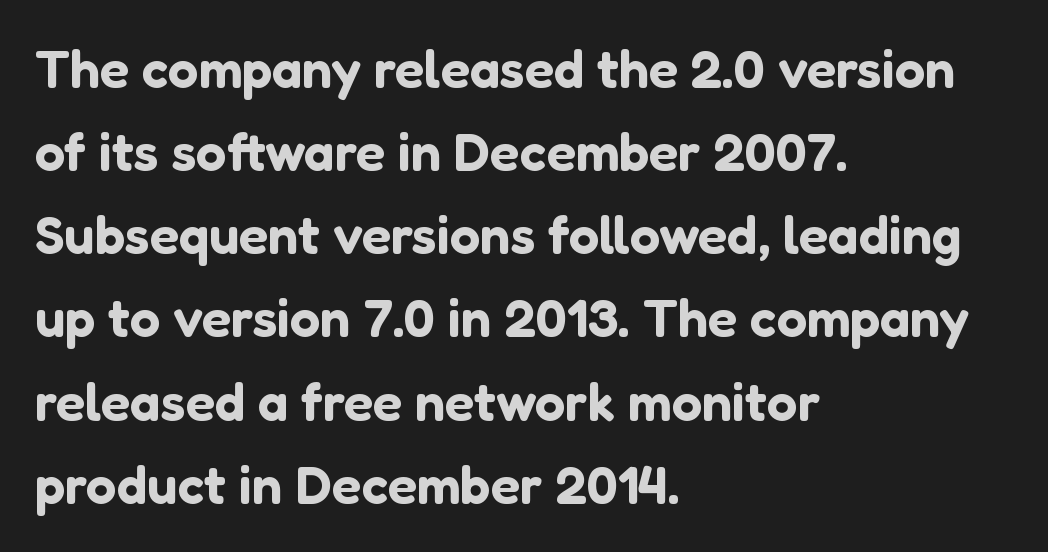
Is this a fixed-width face? No — the glyphs have proportional, varying widths. Type without underlining. Each new line begins a customary step beneath the previous one. Words appear dense and cohesive because spacing is normal. Upright lettering throughout.
